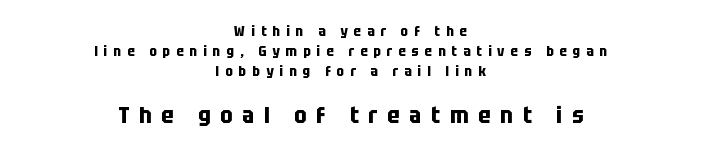
The image shows 23 px bold type, upright; set centered, normal line spacing (1.43x), unusually wide letter spacing (+0.43 em), not underlined; the second (bottom) block is 1.64x larger.
